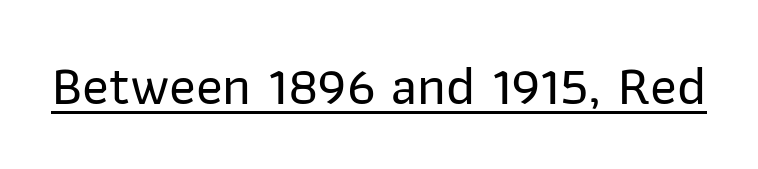
{"serif": "no", "italic": "no", "width": "normal", "stroke_contrast": "low", "x_height": "medium", "monospaced": "no", "underline": "yes", "letter_spacing": "normal", "letter_spacing_em": 0.0, "glyph_px": 55}
